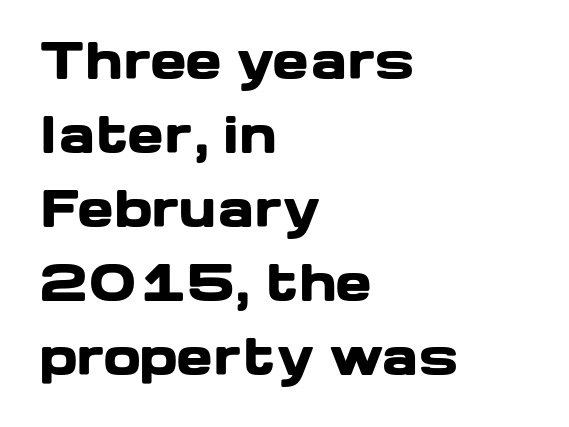
Characters follow at the spacing the type designer built in. Does the lettering tilt? It doesn't — this is upright. Interline gaps are of average width in this sample. Line beginnings align vertically; line endings do not.
